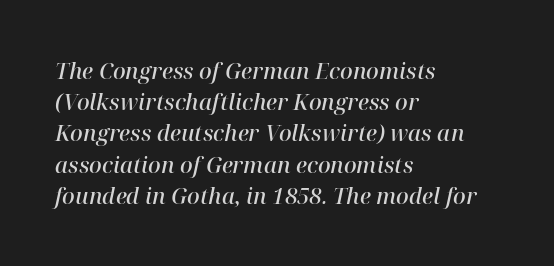
Typesetter's note: demi weight, one step under bold. The passage shown stacks its lines at a standard gap. Lines of text with bare space underneath. Notice how the passage keeps a crisp vertical edge on the left only. The text carries the slant typical of an italic or oblique font.
